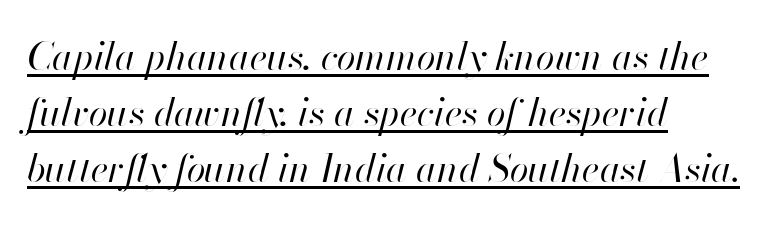
The image shows 38 px regular-weight type, italic (leaning right); set left-aligned, normal line spacing (1.47x), normal letter spacing, underlined; high stroke contrast and a small x-height.
